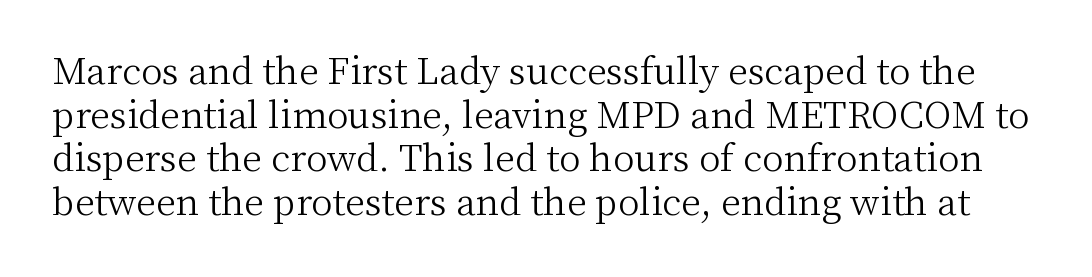
{"serif": "yes", "italic": "no", "bold": "no", "weight": "light", "width": "normal", "stroke_contrast": "medium", "x_height": "medium", "monospaced": "no", "underline": "no", "line_spacing_ratio": 1.21, "letter_spacing": "normal", "letter_spacing_em": 0.0, "glyph_px": 36}
